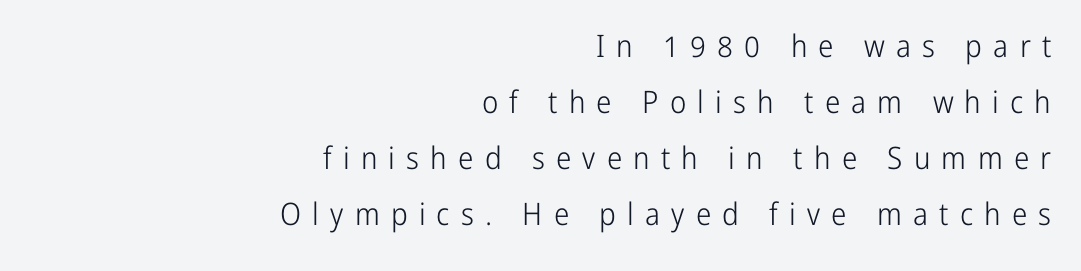
The letters advance in unequal steps, a hallmark of proportional type. Each letter's strokes conclude bluntly, with no projecting serifs. The rendering anchors every line to the right-hand side. Stems here are at most as thick as an everyday book face. The space directly below the letters is spotless.
